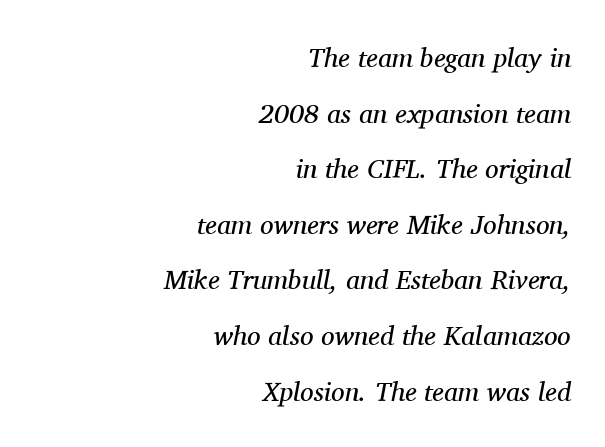
{"italic": "yes", "lean": "right", "slant_degrees": 11, "bold": "no", "underline": "no", "align": "right", "line_spacing": "loose", "line_spacing_ratio": 2.06, "letter_spacing": "normal", "letter_spacing_em": 0.0, "glyph_px": 27}
